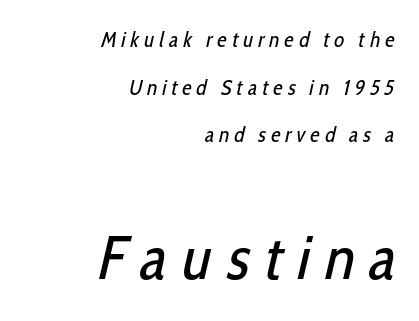
The lines in this sample share a right terminus and differ only in where they begin. Weight class: somewhere from thin through regular. Each letter keeps its own natural width here, so spacing adapts to shape. The letters in the lower block stand taller than those in the block above.
